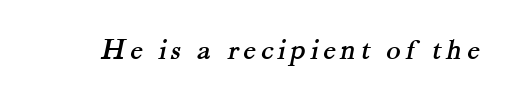
Q: Is the typeface a serif or a sans-serif typeface? A: Serif.
Q: Is the text underlined? A: No.
Q: Width (condensed, normal, or wide)? A: Normal.
Q: Stroke contrast? A: Medium.
Q: x-height? A: Small.
Q: Monospaced? A: No.
